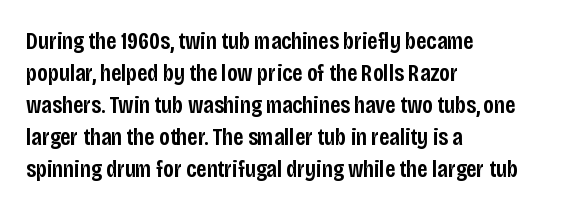
{"italic": "no", "bold": "semi", "underline": "no", "align": "left", "line_spacing": "normal", "line_spacing_ratio": 1.33, "letter_spacing": "normal", "letter_spacing_em": 0.0, "glyph_px": 24}
